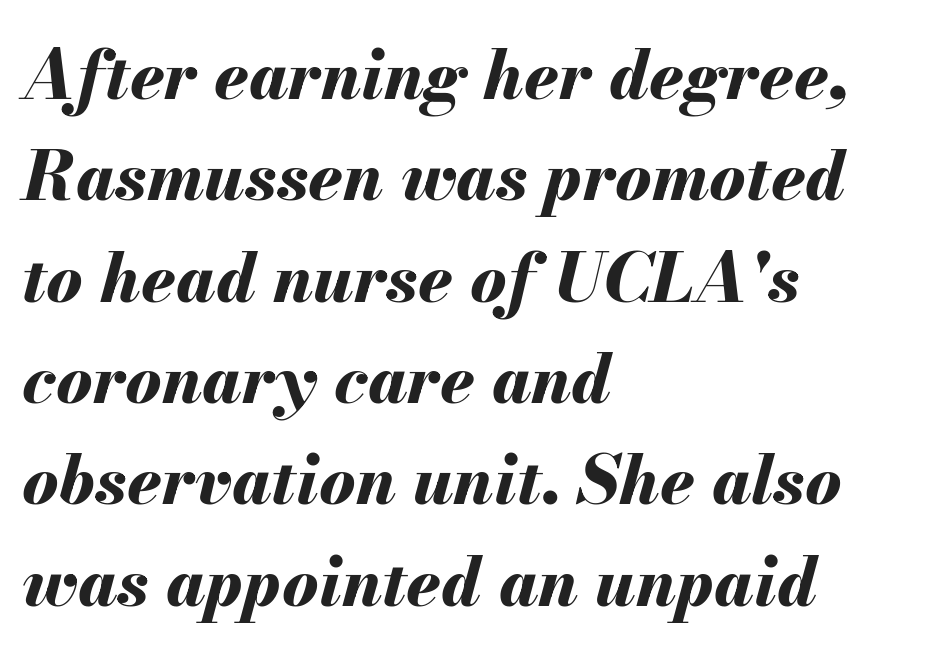
Tracking here is standard; glyphs follow each other at the usual distance. Emphasis by weight is at full strength: bold. A normal amount of white space separates one row of letters from the next. The rendering uses natural spacing where letterforms have individual widths.
